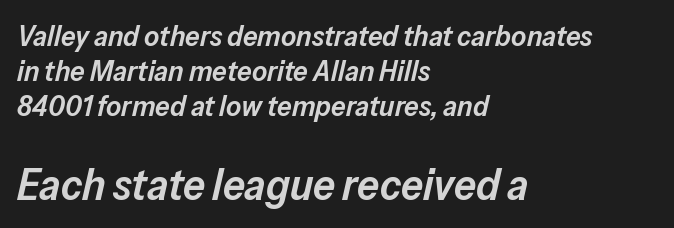
Q: Is the text bold? A: Semi-bold.
Q: Is the text italic (slanted)? A: Yes, it leans right by about 13 degrees.
Q: Is the text underlined? A: No.
Q: How is the paragraph aligned? A: Left-aligned.
Q: Is the spacing between letters normal or unusually wide? A: Normal.
Q: Which block of text is set in a larger size, the first (top) or the second (bottom)? A: The second (bottom) one.
Q: Width (condensed, normal, or wide)? A: Normal.
Q: Stroke contrast? A: Low.
Q: x-height? A: Medium.
Q: Monospaced? A: No.
